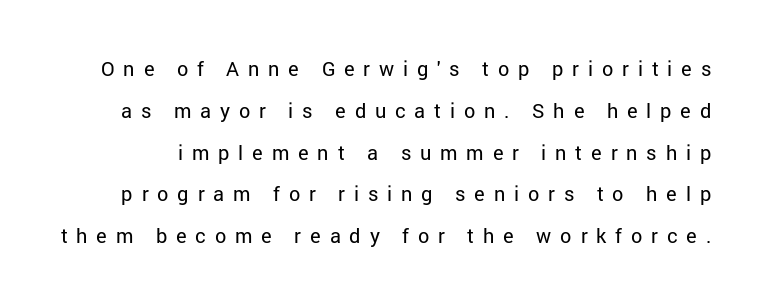
Q: Is the text bold? A: No.
Q: Is the text italic (slanted)? A: No, it is upright.
Q: Is the text underlined? A: No.
Q: Is the spacing between letters normal or unusually wide? A: Unusually wide.
Q: Is the spacing between lines tight, normal or loose? A: Loose.
